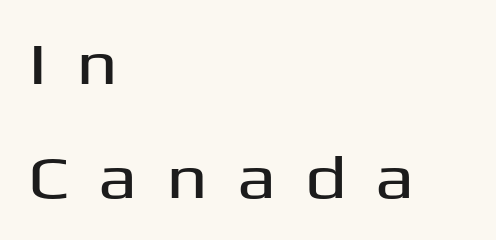
{"serif": "no", "italic": "no", "width": "wide", "stroke_contrast": "medium", "x_height": "medium", "monospaced": "no", "underline": "no", "align": "left", "line_spacing": "loose", "line_spacing_ratio": 1.94, "letter_spacing": "wide", "letter_spacing_em": 0.48, "glyph_px": 59}
